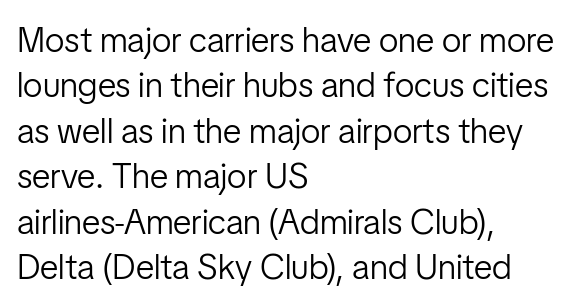
Q: Is the text bold? A: No.
Q: Is the text italic (slanted)? A: No, it is upright.
Q: Is the typeface a serif or a sans-serif typeface? A: Sans-serif.
Q: Is the text underlined? A: No.
Q: How is the paragraph aligned? A: Left-aligned.
Q: Is the spacing between letters normal or unusually wide? A: Normal.
Q: Is the spacing between lines tight, normal or loose? A: Normal.
Q: Width (condensed, normal, or wide)? A: Condensed.
Q: Stroke contrast? A: Low.
Q: x-height? A: Medium.
Q: Monospaced? A: No.
